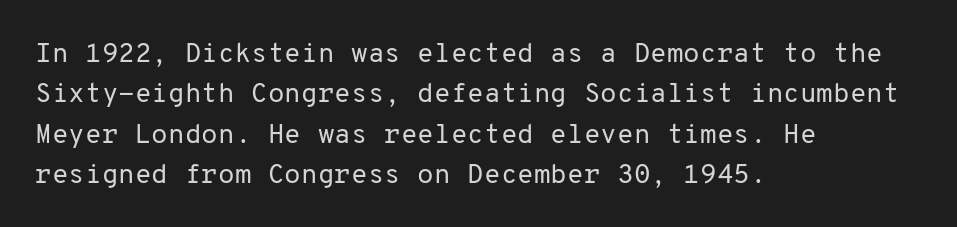
{"italic": "no", "bold": "no", "underline": "no", "align": "left", "line_spacing": "normal", "line_spacing_ratio": 1.5, "letter_spacing": "normal", "letter_spacing_em": 0.0, "glyph_px": 27}
